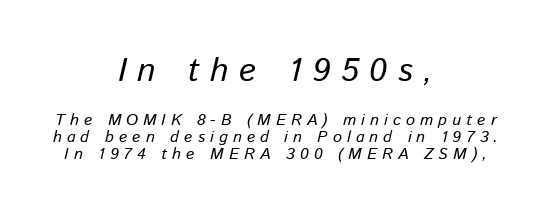
Slant detected: the letters are inclined. Quick note: interline space is minimal. This sample uses expanded letter spacing, leaving extra air between glyphs. Check under the words: just untouched page. Teacher's note: observe the equal gaps on both sides — that is centered alignment. Here the designer chose a conventional face with non-uniform glyph widths.
